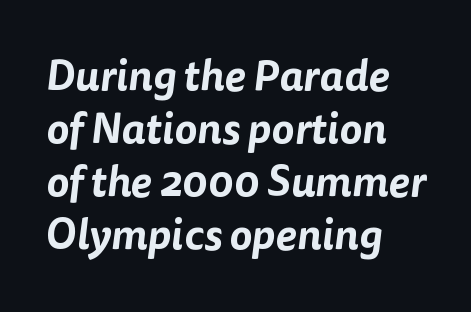
{"serif": "no", "width": "normal", "stroke_contrast": "low", "x_height": "medium", "monospaced": "no", "underline": "no", "align": "left", "line_spacing_ratio": 1.23, "letter_spacing": "normal", "letter_spacing_em": 0.0, "glyph_px": 43}
